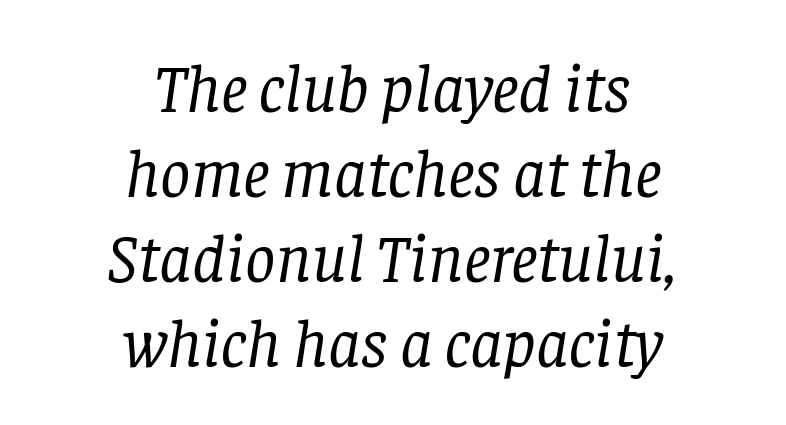
The image shows 67 px regular-weight serif type, italic (leaning right); set centered, normal line spacing (1.27x), normal letter spacing, not underlined; low stroke contrast and a large x-height.
